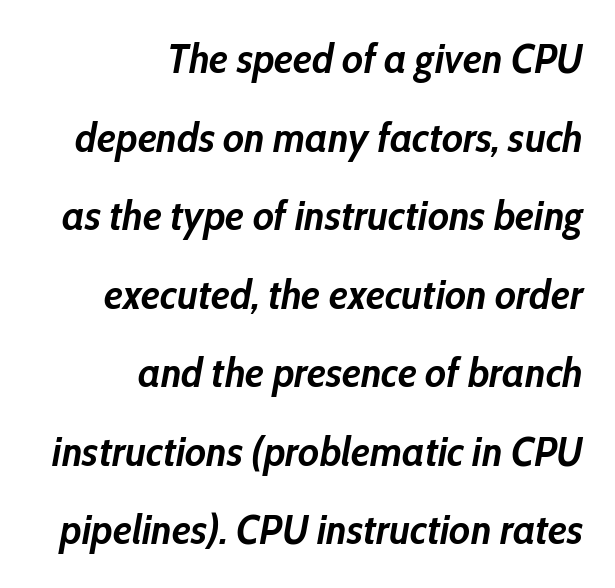
The image shows 42 px semibold, condensed type, italic (leaning right); set right-aligned, line spacing 1.87x, normal letter spacing, not underlined; low stroke contrast and a medium x-height.
